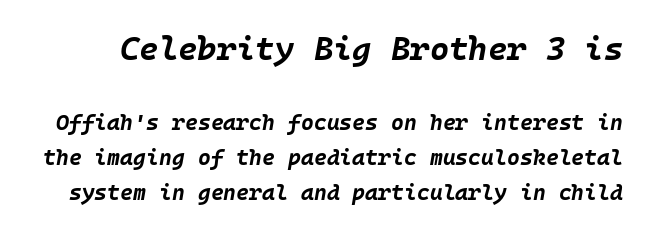
If you squint, the top block still reads clearly — it's the larger of the two. The typography opts for an oblique posture over an upright one. Letter spacing: default. Successive baselines arrive at the customary interval. The glyphs have the mass of a bold cut.
